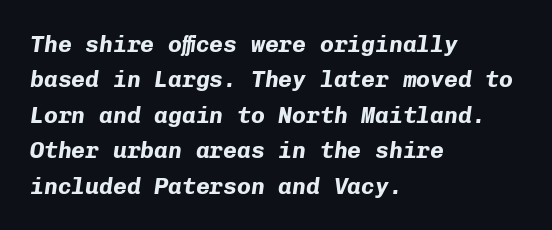
The image shows 23 px bold type, italic (leaning right); set left-aligned, normal line spacing (1.54x), normal letter spacing, not underlined.
